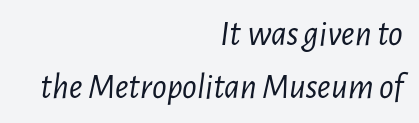
What stands out about the letter spacing? Nothing — it is the standard amount. Note the varied advance widths — an 'i' is clearly narrower than an 'm'. Normally led — the rows are evenly, conventionally spaced. The face used here has a pronounced slope to its letters. The font sits on the lighter half of the weight spectrum, regular included.
